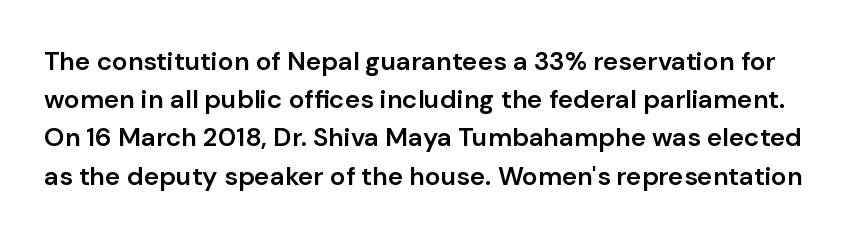
{"italic": "no", "bold": "semi", "underline": "no", "line_spacing": "normal", "line_spacing_ratio": 1.47, "letter_spacing": "normal", "letter_spacing_em": 0.0, "glyph_px": 26}
